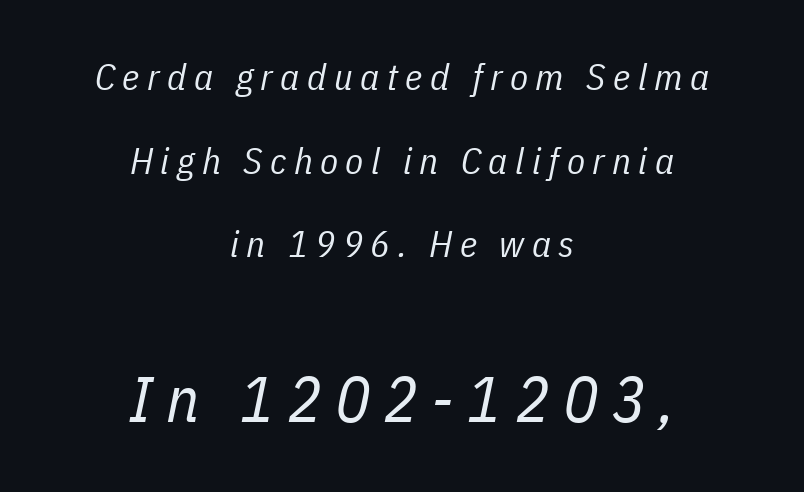
Q: Is the text bold? A: No.
Q: Is the text italic (slanted)? A: Yes, it leans right by about 11 degrees.
Q: Is the text underlined? A: No.
Q: How is the paragraph aligned? A: Centered.
Q: Is the spacing between letters normal or unusually wide? A: Unusually wide.
Q: Is the spacing between lines tight, normal or loose? A: Loose.
Q: Which block of text is set in a larger size, the first (top) or the second (bottom)? A: The second (bottom) one.
Q: Width (condensed, normal, or wide)? A: Condensed.
Q: Stroke contrast? A: Low.
Q: x-height? A: Medium.
Q: Monospaced? A: No.
